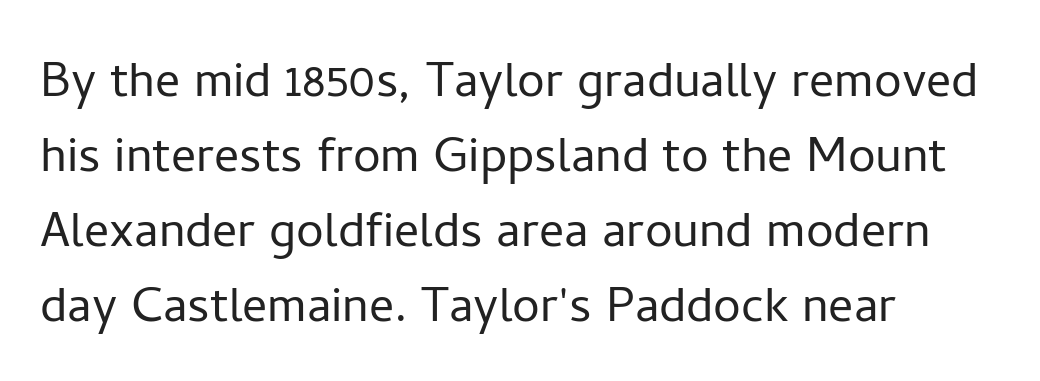
The image shows 62 px light sans-serif type, upright; set left-aligned, line spacing 1.21x, normal letter spacing, not underlined; low stroke contrast and a medium x-height.
